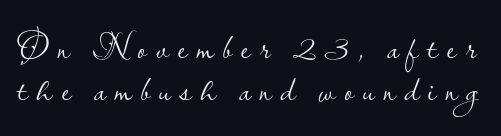
The image shows 37 px light sans-serif type; set tight line spacing (1.13x), unusually wide letter spacing (+0.24 em), not underlined; low stroke contrast and a small x-height.
